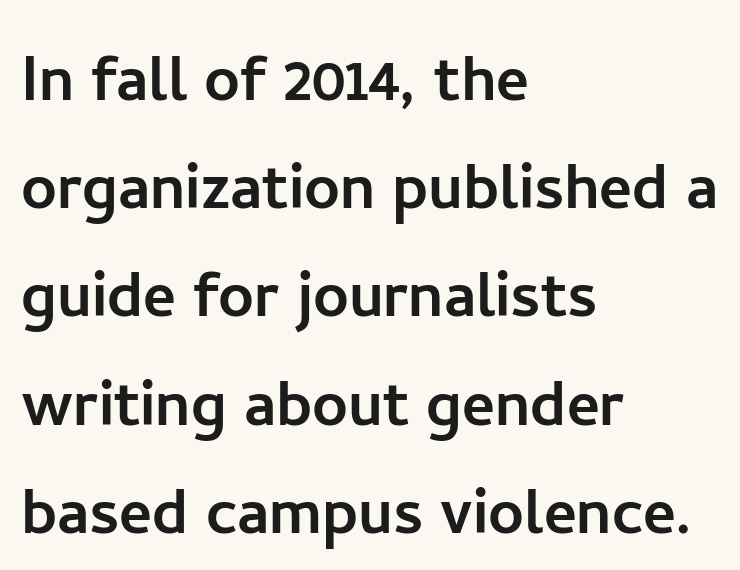
The face used here is proportionally spaced, like ordinary book or web type. Tall strokes in this sample are plumb rather than angled. Leftover space on each line is placed entirely after the last word. Successive baselines arrive at the customary interval. Serif or sans? Sans — the stroke terminals are bare.
